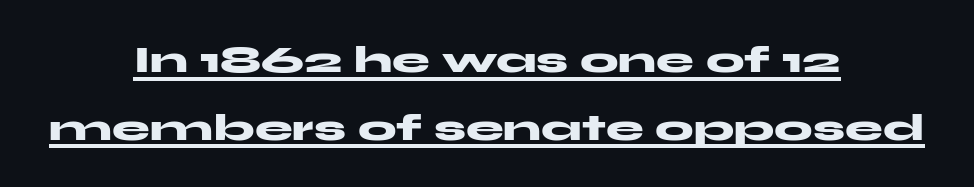
{"serif": "no", "italic": "no", "bold": "yes", "weight": "heavy", "width": "wide", "stroke_contrast": "medium", "x_height": "medium", "monospaced": "no", "underline": "yes", "align": "center", "line_spacing_ratio": 1.78, "letter_spacing": "normal", "letter_spacing_em": 0.0, "glyph_px": 38}
